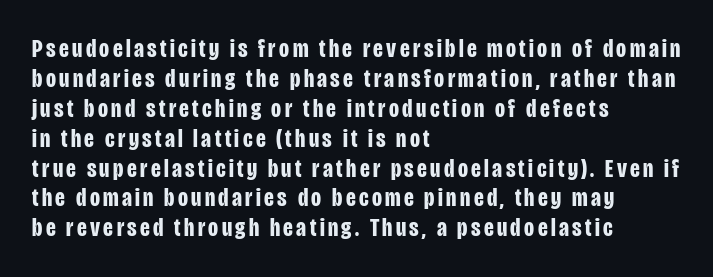
Q: Is the text bold? A: Yes.
Q: Is the text italic (slanted)? A: No, it is upright.
Q: Is the text underlined? A: No.
Q: How is the paragraph aligned? A: Left-aligned.
Q: Is the spacing between lines tight, normal or loose? A: Tight.
